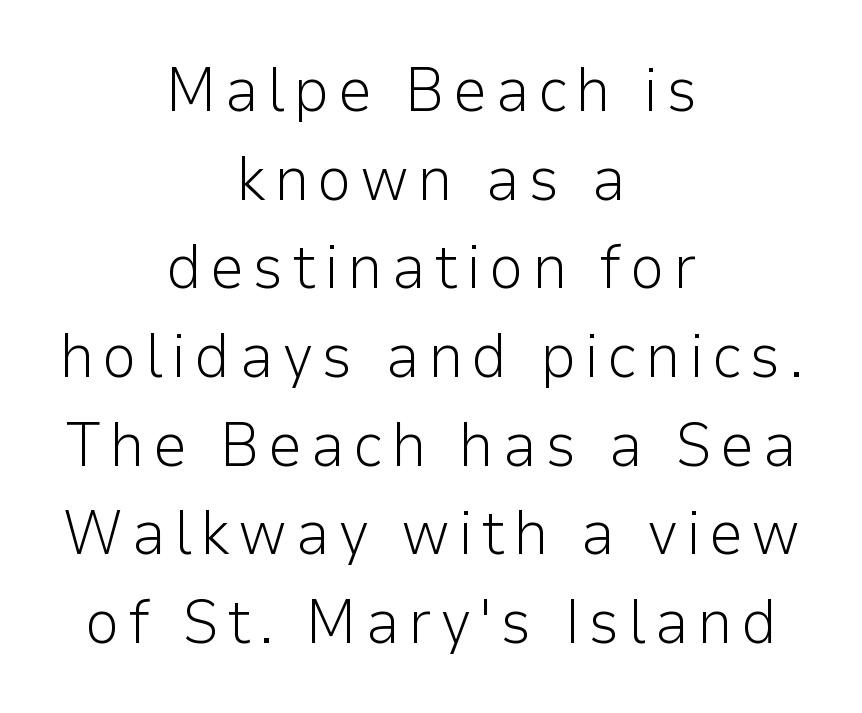
{"serif": "no", "italic": "no", "bold": "no", "weight": "light", "width": "normal", "stroke_contrast": "low", "x_height": "medium", "monospaced": "no", "underline": "no", "align": "center", "line_spacing": "normal", "line_spacing_ratio": 1.43, "glyph_px": 62}
